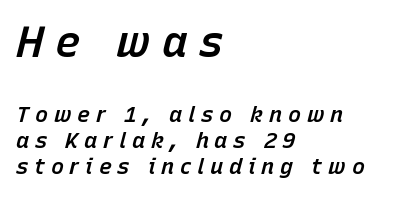
The face used here is rendered with a markedly widened letterfit. Varying glyph widths throughout — classic text-font behaviour. Italic? Definitely — the glyphs are oblique. These words are printed semibold, heavier than regular yet not bold. The string is rendered with underlining switched off. Typeset ragged right — the left edge is the straight one.
